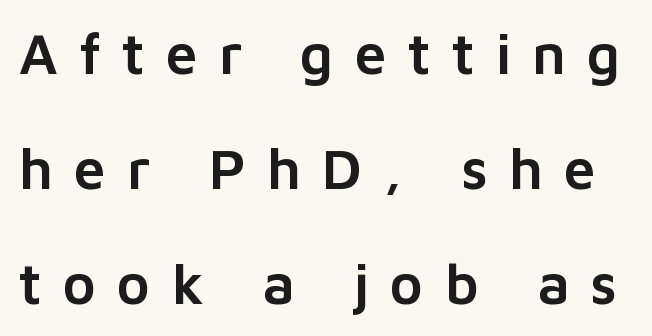
Q: Is the text italic (slanted)? A: No, it is upright.
Q: Is the typeface a serif or a sans-serif typeface? A: Sans-serif.
Q: Is the text underlined? A: No.
Q: Is the spacing between letters normal or unusually wide? A: Unusually wide.
Q: Is the spacing between lines tight, normal or loose? A: Loose.
Q: Width (condensed, normal, or wide)? A: Normal.
Q: Stroke contrast? A: Low.
Q: x-height? A: Medium.
Q: Monospaced? A: No.
